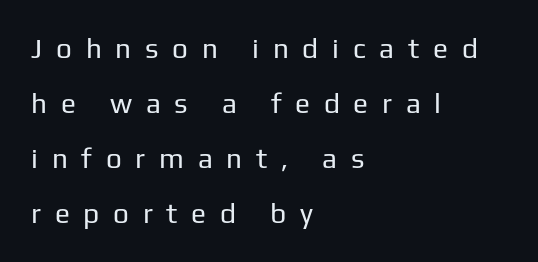
The image shows 28 px regular-weight sans-serif type, upright; set left-aligned, loose line spacing (1.97x), unusually wide letter spacing (+0.49 em), not underlined; low stroke contrast and a medium x-height.
